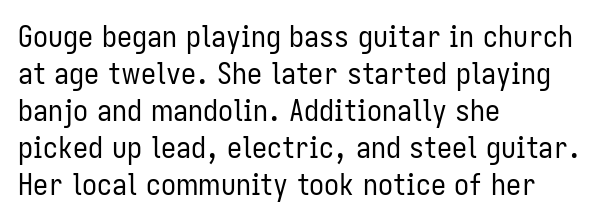
{"serif": "no", "italic": "no", "bold": "no", "weight": "regular", "width": "condensed", "stroke_contrast": "low", "x_height": "medium", "monospaced": "no", "underline": "no", "align": "left", "line_spacing_ratio": 1.23, "letter_spacing": "normal", "letter_spacing_em": 0.0, "glyph_px": 30}
